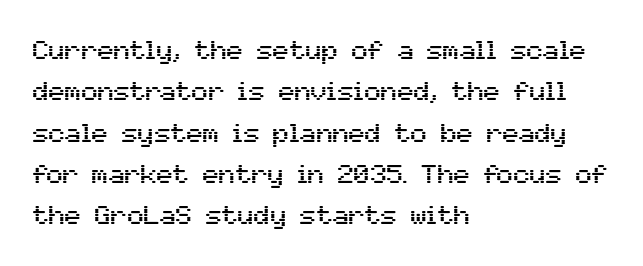
{"italic": "no", "underline": "no", "align": "left", "line_spacing": "normal", "line_spacing_ratio": 1.53, "letter_spacing": "normal", "letter_spacing_em": 0.0, "glyph_px": 27}
